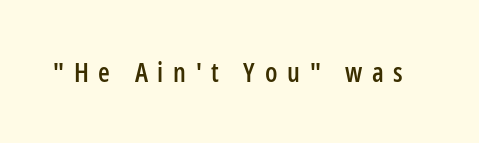
Vertical strokes here are truly vertical. Clear beneath every line of the passage. Does extra space separate the letters? Yes, quite a lot of it.
